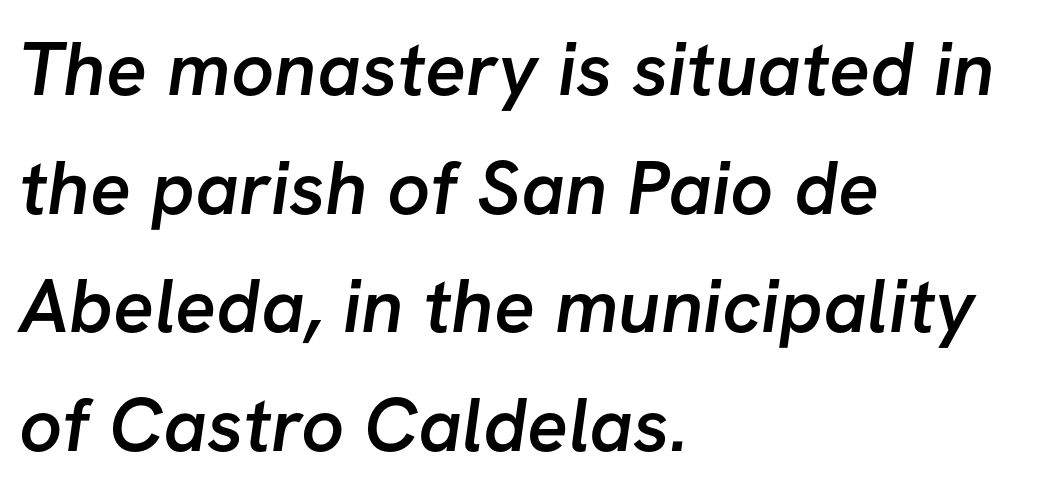
Q: Is the text bold? A: Semi-bold.
Q: Is the typeface a serif or a sans-serif typeface? A: Sans-serif.
Q: Is the text underlined? A: No.
Q: How is the paragraph aligned? A: Left-aligned.
Q: Is the spacing between letters normal or unusually wide? A: Normal.
Q: Is the spacing between lines tight, normal or loose? A: Normal.
Q: Width (condensed, normal, or wide)? A: Normal.
Q: Stroke contrast? A: Low.
Q: x-height? A: Medium.
Q: Monospaced? A: No.
